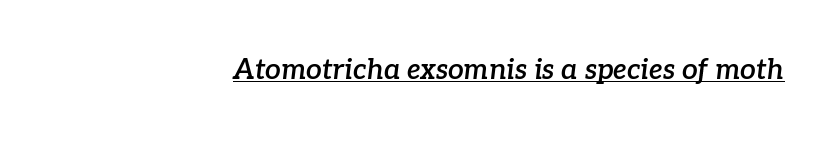
Yep, that's italic — everything's leaning. The characters display serif detailing at their extremities. These lines are rendered in a variable-pitch font. A fair bit of extra ink — the face is semibold, not bold.
